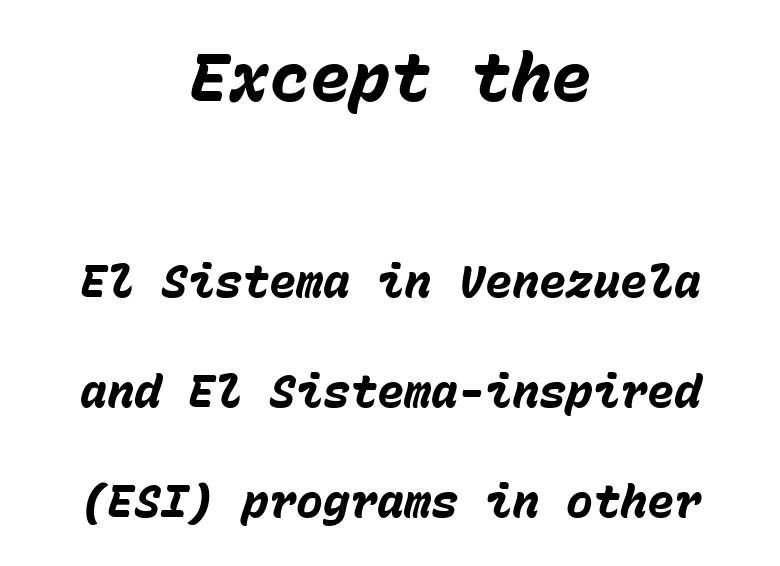
Q: Is the text bold? A: Yes.
Q: Is the text italic (slanted)? A: Yes, it leans right by about 15 degrees.
Q: Is the text underlined? A: No.
Q: How is the paragraph aligned? A: Centered.
Q: Is the spacing between letters normal or unusually wide? A: Normal.
Q: Is the spacing between lines tight, normal or loose? A: Loose.
Q: Which block of text is set in a larger size, the first (top) or the second (bottom)? A: The first (top) one.
Q: Width (condensed, normal, or wide)? A: Normal.
Q: Stroke contrast? A: Low.
Q: x-height? A: Medium.
Q: Monospaced? A: Yes.
